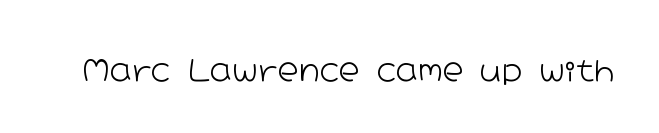
Q: Is the text bold? A: No.
Q: Is the text italic (slanted)? A: No, it is upright.
Q: Is the typeface a serif or a sans-serif typeface? A: Sans-serif.
Q: Is the text underlined? A: No.
Q: Is the spacing between letters normal or unusually wide? A: Normal.
Q: Width (condensed, normal, or wide)? A: Wide.
Q: Stroke contrast? A: Low.
Q: x-height? A: Medium.
Q: Monospaced? A: No.
